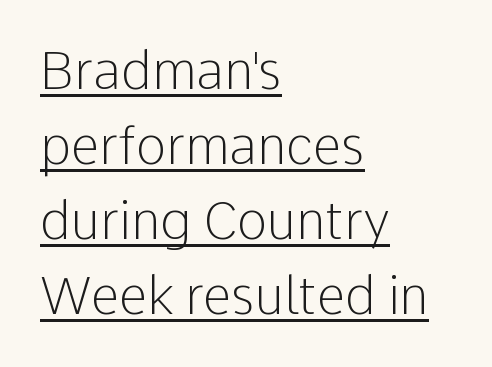
Q: Is the text bold? A: No.
Q: Is the text italic (slanted)? A: No, it is upright.
Q: Is the typeface a serif or a sans-serif typeface? A: Sans-serif.
Q: Is the text underlined? A: Yes.
Q: How is the paragraph aligned? A: Left-aligned.
Q: Is the spacing between letters normal or unusually wide? A: Normal.
Q: Is the spacing between lines tight, normal or loose? A: Normal.
Q: Width (condensed, normal, or wide)? A: Normal.
Q: Stroke contrast? A: Low.
Q: x-height? A: Medium.
Q: Monospaced? A: No.
